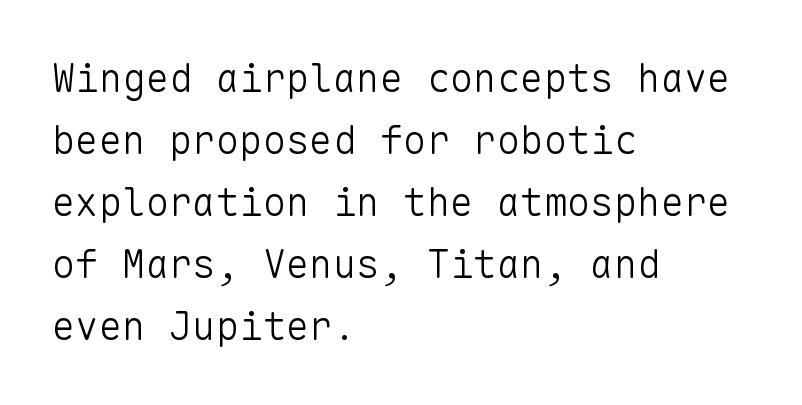
The text was rendered using a sans face with plain stroke endings. The typography opts for an upright posture over an oblique one. Monospaced: the letters line up in strict vertical columns. Is the type heavy? It reads as light-to-regular instead. The rag falls on the right side of this text block.
